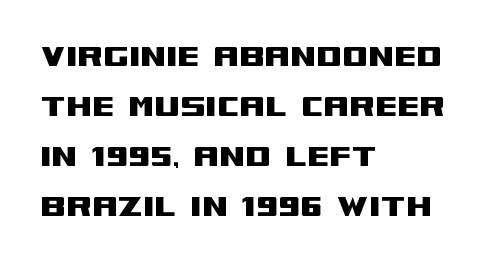
Note: no serifs on the glyphs. Caption: multi-line text, flush left, ragged right. Caption: standard tracking, unaltered. Anything drawn beneath the words? Only blank space.
